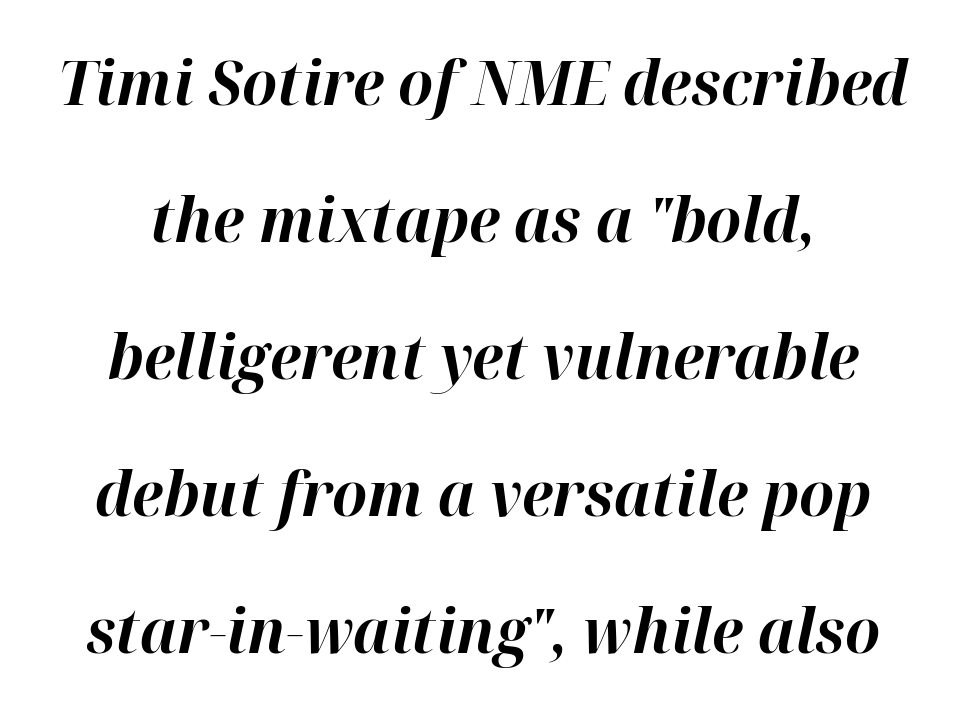
Do the characters align in a grid? No, the font is proportional. Strong, thick strokes mark this as bold type. You can tell it's italic because the verticals aren't actually vertical. The designer dialed line spacing up above the default. The gap between lines stays unmarked.
